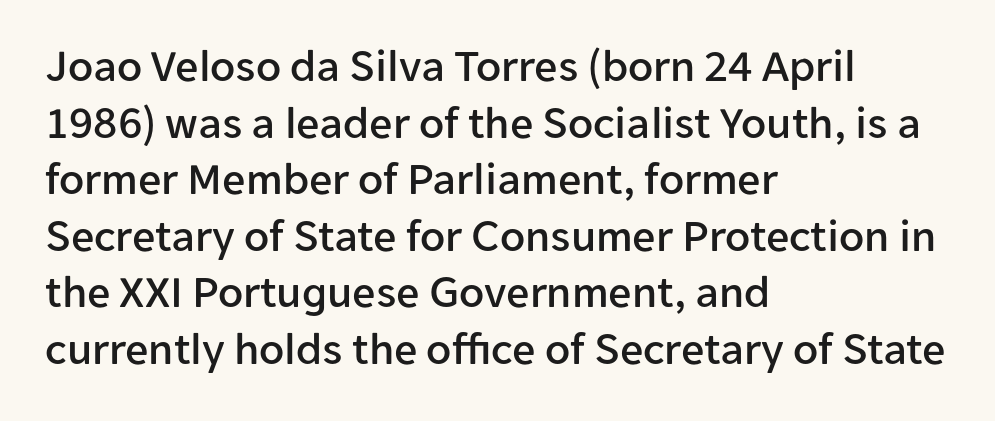
Q: Is the text italic (slanted)? A: No, it is upright.
Q: Is the typeface a serif or a sans-serif typeface? A: Sans-serif.
Q: Is the text underlined? A: No.
Q: How is the paragraph aligned? A: Left-aligned.
Q: Is the spacing between letters normal or unusually wide? A: Normal.
Q: Width (condensed, normal, or wide)? A: Normal.
Q: Stroke contrast? A: Low.
Q: x-height? A: Medium.
Q: Monospaced? A: No.
